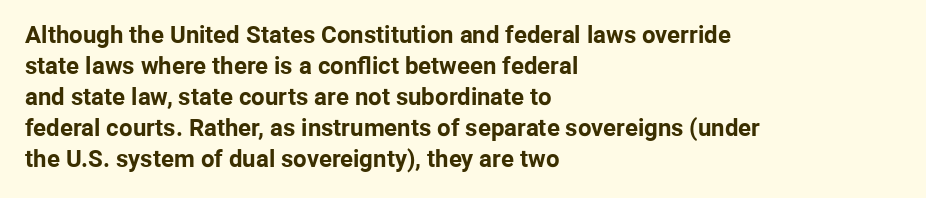
The image shows 24 px bold type, upright; set left-aligned, normal line spacing (1.29x), normal letter spacing, not underlined.
